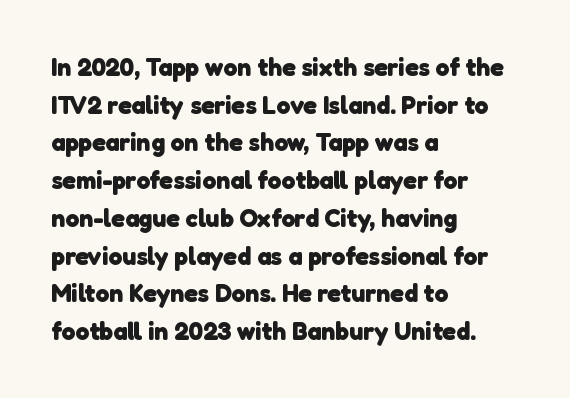
Compared with typical body copy, the letter spacing here is the same. Every row of glyphs begins at an identical x-position on the left. The block of text has a typical density, with ordinary space between rows. The sample has been set heavy, in full bold. Unmarked baselines from the first word to the last.
